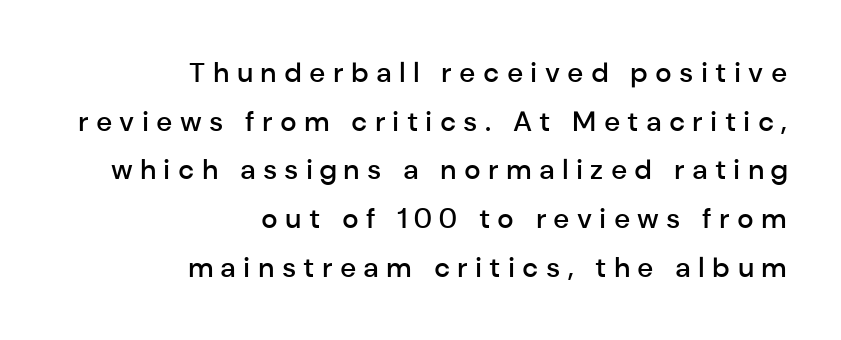
The image shows 28 px semibold sans-serif type, upright; set right-aligned, line spacing 1.74x, unusually wide letter spacing (+0.26 em), not underlined; low stroke contrast and a medium x-height.
